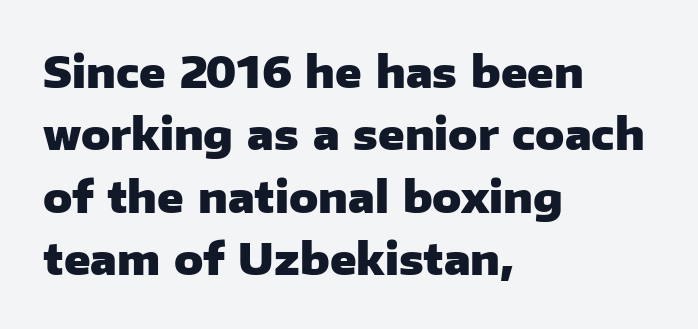
The image shows 43 px heavy sans-serif type, upright; set left-aligned, normal line spacing (1.45x), normal letter spacing, not underlined; low stroke contrast and a medium x-height.
